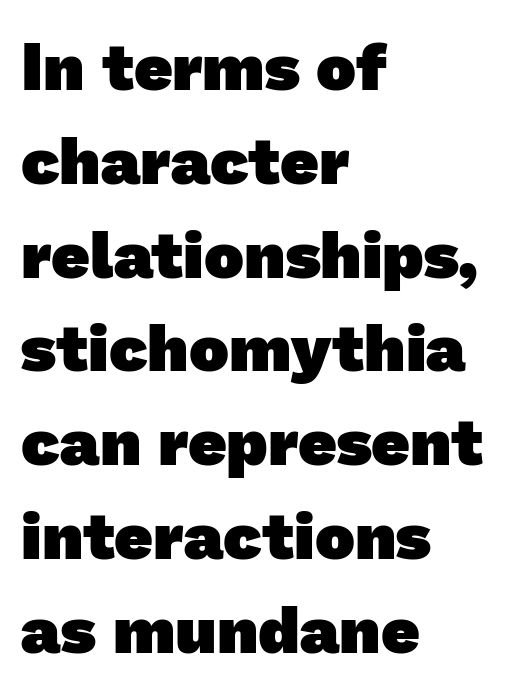
{"serif": "no", "bold": "yes", "weight": "heavy", "width": "normal", "stroke_contrast": "low", "x_height": "medium", "monospaced": "no", "underline": "no", "align": "left", "line_spacing": "normal", "line_spacing_ratio": 1.4, "letter_spacing": "normal", "letter_spacing_em": 0.0, "glyph_px": 67}
